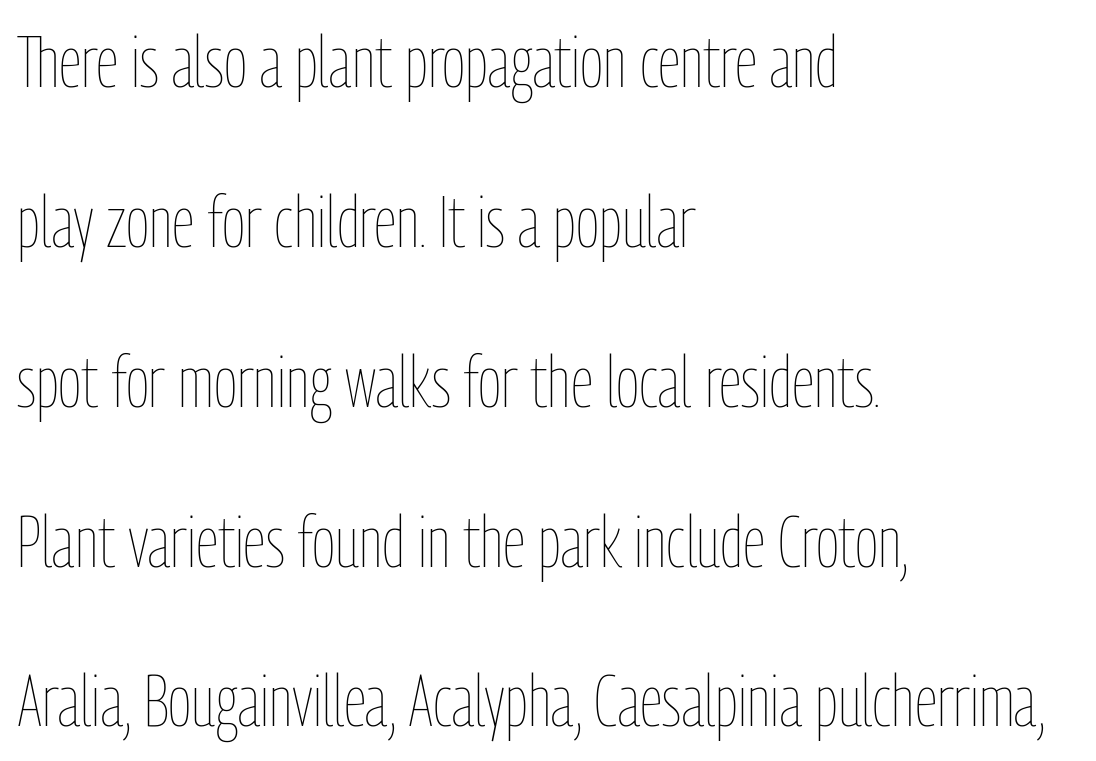
Q: Is the text bold? A: No.
Q: Is the text italic (slanted)? A: No, it is upright.
Q: Is the text underlined? A: No.
Q: How is the paragraph aligned? A: Left-aligned.
Q: Is the spacing between letters normal or unusually wide? A: Normal.
Q: Is the spacing between lines tight, normal or loose? A: Loose.
Q: Width (condensed, normal, or wide)? A: Condensed.
Q: Stroke contrast? A: Low.
Q: x-height? A: Medium.
Q: Monospaced? A: No.
